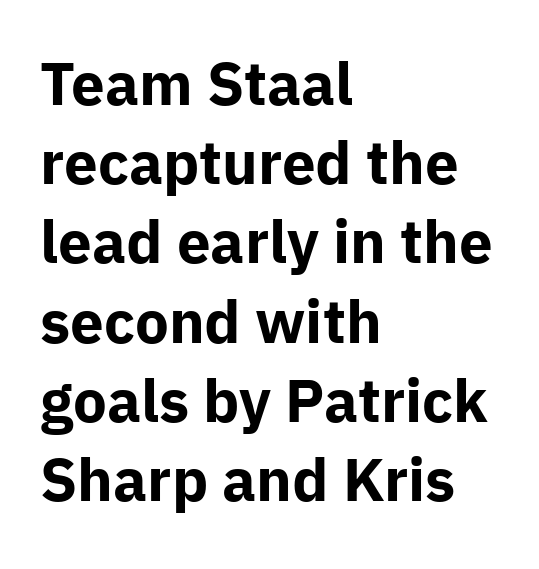
Q: Is the text bold? A: Yes.
Q: Is the text italic (slanted)? A: No, it is upright.
Q: Is the typeface a serif or a sans-serif typeface? A: Sans-serif.
Q: Is the text underlined? A: No.
Q: How is the paragraph aligned? A: Left-aligned.
Q: Is the spacing between letters normal or unusually wide? A: Normal.
Q: Is the spacing between lines tight, normal or loose? A: Normal.
Q: Width (condensed, normal, or wide)? A: Normal.
Q: Stroke contrast? A: Low.
Q: x-height? A: Medium.
Q: Monospaced? A: No.
